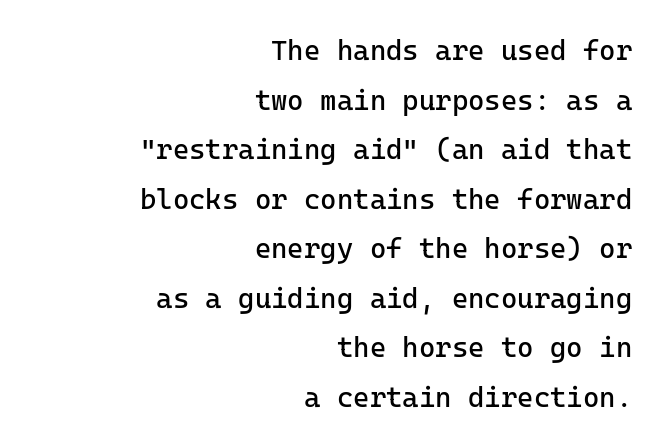
A typesetter would call this zero additional tracking. Is this a fixed-width face? Yes — each glyph sits in an identical cell. The ragged edge is on the left, which tells us the setting is flush right. If you drew a line through each stem, it would be perfectly vertical. No extra ink here — the face is not bold. A bare baseline throughout the passage.
